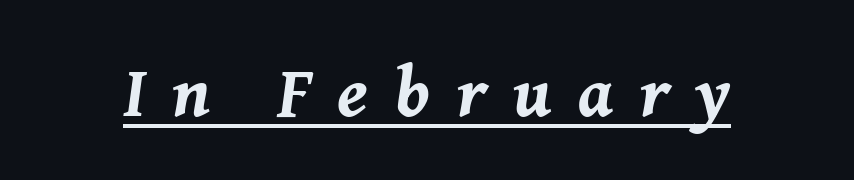
{"italic": "yes", "lean": "right", "slant_degrees": 8, "bold": "yes", "weight": "bold", "width": "normal", "stroke_contrast": "medium", "x_height": "medium", "monospaced": "no", "underline": "yes", "letter_spacing": "wide", "letter_spacing_em": 0.37, "glyph_px": 71}
